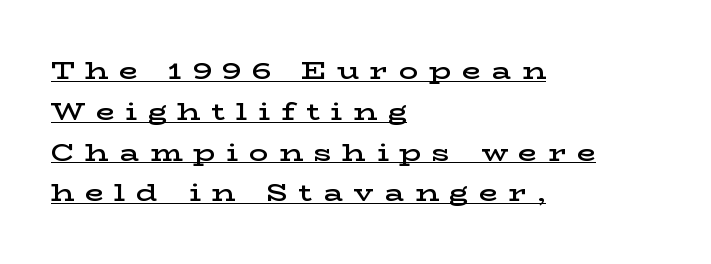
It's the straight-up-and-down kind of type. This sample uses expanded letter spacing, leaving extra air between glyphs. A normal amount of white space separates one row of letters from the next. Reading down the block, your eye returns to a fixed left position each line.
